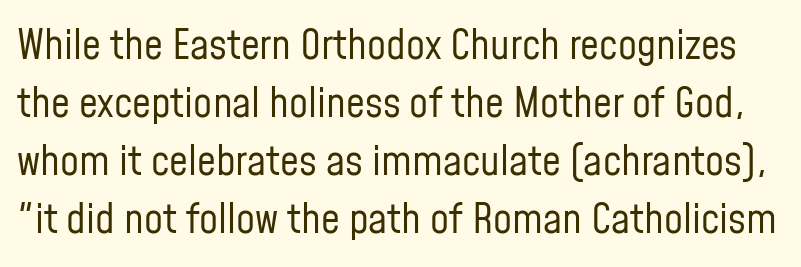
Q: Is the text bold? A: No.
Q: Is the text italic (slanted)? A: No, it is upright.
Q: Is the typeface a serif or a sans-serif typeface? A: Sans-serif.
Q: Is the text underlined? A: No.
Q: Is the spacing between letters normal or unusually wide? A: Normal.
Q: Is the spacing between lines tight, normal or loose? A: Normal.
Q: Width (condensed, normal, or wide)? A: Condensed.
Q: Stroke contrast? A: Low.
Q: x-height? A: Medium.
Q: Monospaced? A: No.
